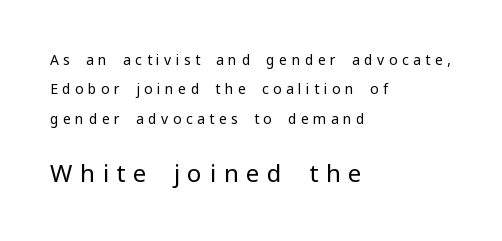
Q: Is the text bold? A: No.
Q: Is the text italic (slanted)? A: No, it is upright.
Q: Is the text underlined? A: No.
Q: How is the paragraph aligned? A: Left-aligned.
Q: Is the spacing between letters normal or unusually wide? A: Unusually wide.
Q: Is the spacing between lines tight, normal or loose? A: Loose.
Q: Which block of text is set in a larger size, the first (top) or the second (bottom)? A: The second (bottom) one.
